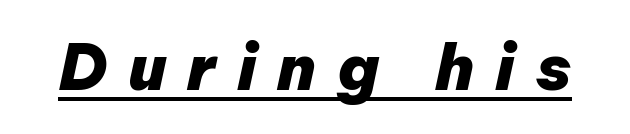
The image shows 63 px heavy type, italic (leaning right); set unusually wide letter spacing (+0.33 em), underlined; low stroke contrast and a medium x-height.
